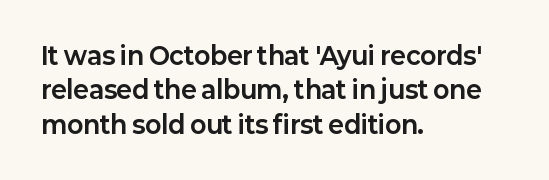
{"italic": "no", "bold": "yes", "underline": "no", "align": "left", "line_spacing": "normal", "line_spacing_ratio": 1.43, "letter_spacing": "normal", "letter_spacing_em": 0.0, "glyph_px": 24}
